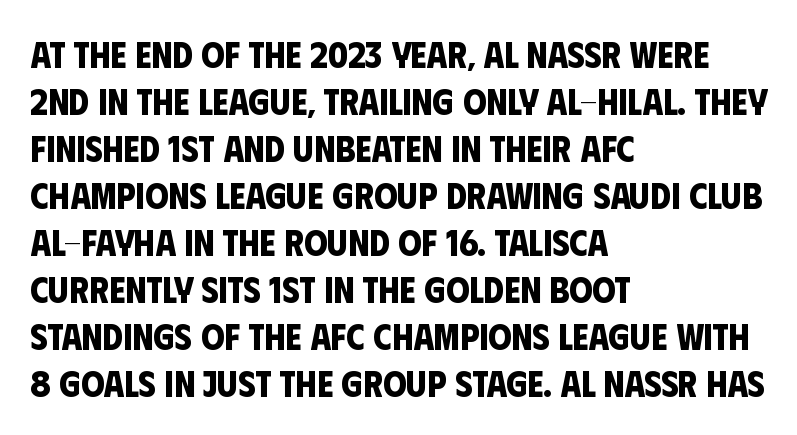
How would I describe the line gaps? Plain and ordinary. Its strokes are broad and dark, the hallmark of bold type. How are the letters spaced? Ordinarily, with no added tracking. Visually the block forms a straight wall on the left and a jagged coastline on the right.
